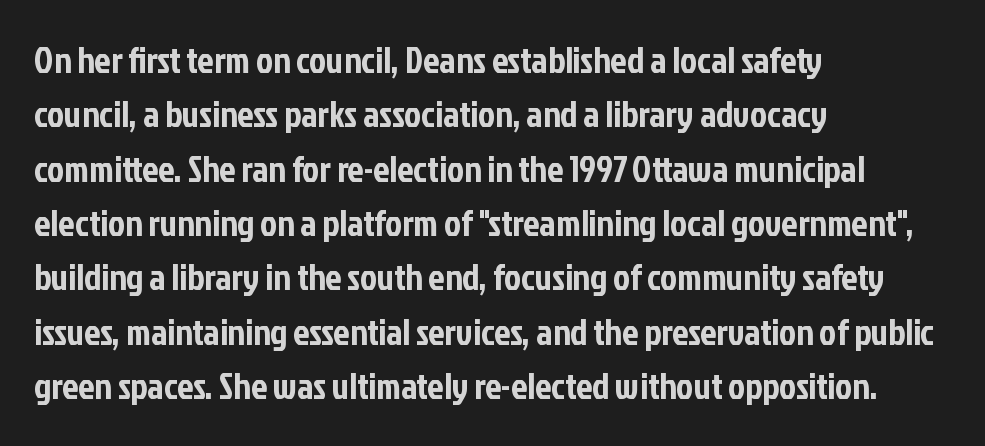
Q: Is the text italic (slanted)? A: No, it is upright.
Q: Is the typeface a serif or a sans-serif typeface? A: Sans-serif.
Q: Is the text underlined? A: No.
Q: How is the paragraph aligned? A: Left-aligned.
Q: Is the spacing between letters normal or unusually wide? A: Normal.
Q: Is the spacing between lines tight, normal or loose? A: Normal.
Q: Width (condensed, normal, or wide)? A: Condensed.
Q: Stroke contrast? A: Low.
Q: x-height? A: Medium.
Q: Monospaced? A: No.
